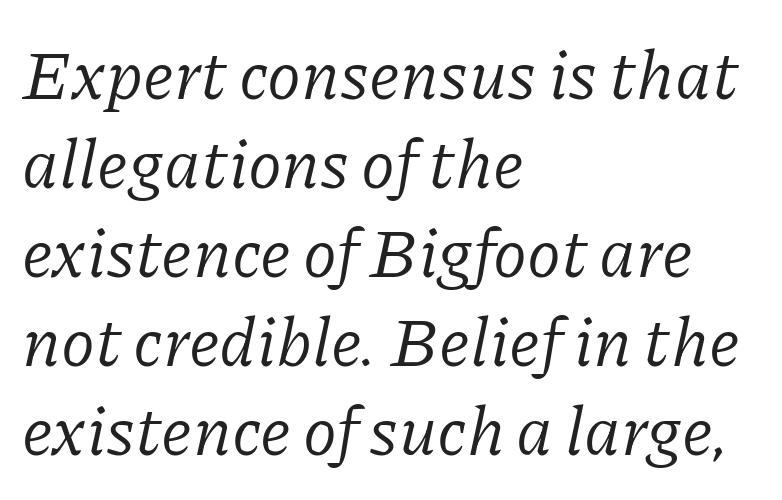
The image shows 69 px regular-weight serif type, italic (leaning right); set left-aligned, normal line spacing (1.29x), normal letter spacing, not underlined; low stroke contrast and a medium x-height.
